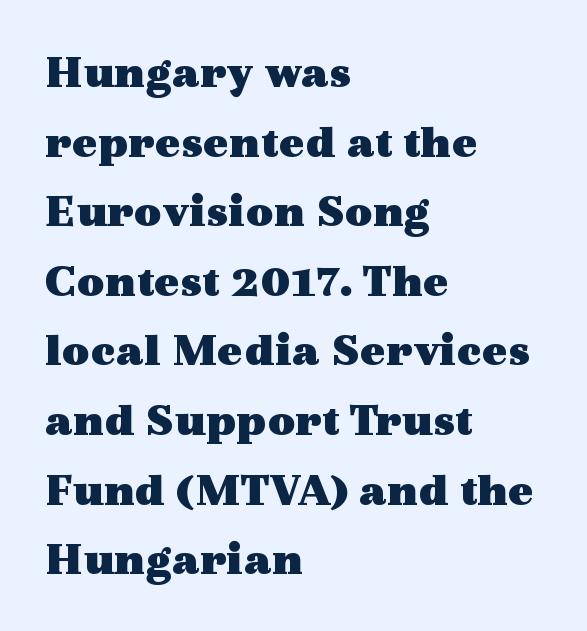
{"serif": "yes", "italic": "no", "bold": "yes", "weight": "heavy", "width": "wide", "x_height": "medium", "monospaced": "no", "underline": "no", "align": "left", "line_spacing": "normal", "line_spacing_ratio": 1.45, "letter_spacing": "normal", "letter_spacing_em": 0.0, "glyph_px": 48}
